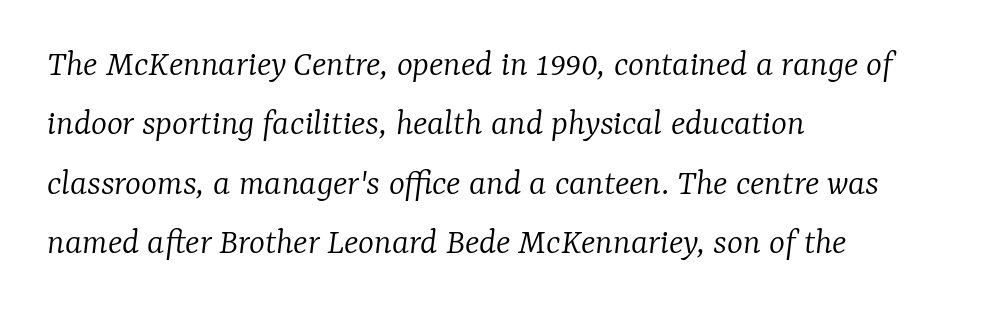
Q: Is the text bold? A: No.
Q: Is the text italic (slanted)? A: Yes, it leans right by about 7 degrees.
Q: Is the typeface a serif or a sans-serif typeface? A: Serif.
Q: Is the text underlined? A: No.
Q: How is the paragraph aligned? A: Left-aligned.
Q: Is the spacing between letters normal or unusually wide? A: Normal.
Q: Is the spacing between lines tight, normal or loose? A: Normal.
Q: Width (condensed, normal, or wide)? A: Normal.
Q: Stroke contrast? A: Low.
Q: x-height? A: Medium.
Q: Monospaced? A: No.
